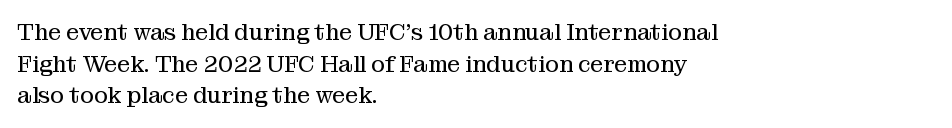
A roman cut, with each character standing at attention. Line spacing here is normal. The text block is weighted toward the left margin, trailing off unevenly rightward. Lines of text with bare space underneath. Nothing unusual about the tracking: characters are spaced as the font intends. A quiet, ordinary-to-light weight characterises the typeface.
